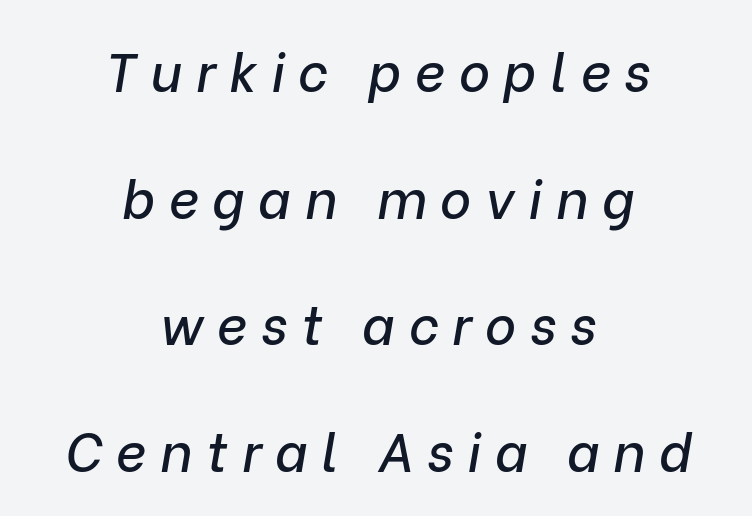
The image shows 53 px text type, italic (leaning right); set centered, loose line spacing (2.39x), unusually wide letter spacing (+0.26 em), not underlined; low stroke contrast and a medium x-height.
